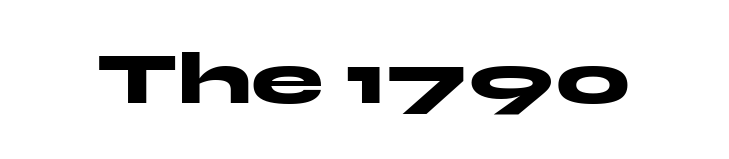
{"serif": "no", "italic": "no", "bold": "yes", "weight": "heavy", "width": "wide", "stroke_contrast": "medium", "x_height": "medium", "monospaced": "no", "underline": "no", "letter_spacing": "normal", "letter_spacing_em": 0.0, "glyph_px": 73}
